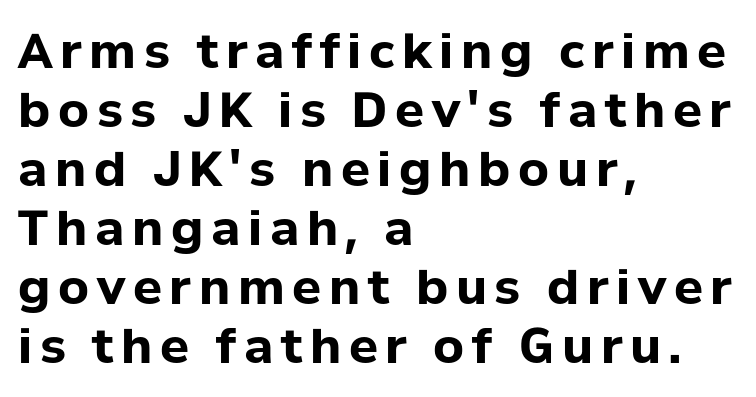
{"serif": "no", "italic": "no", "bold": "yes", "weight": "bold", "width": "normal", "stroke_contrast": "low", "x_height": "medium", "monospaced": "no", "underline": "no", "align": "left", "line_spacing_ratio": 1.23, "glyph_px": 48}
